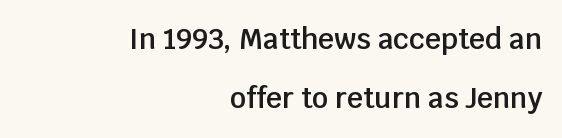
Q: Is the text bold? A: Semi-bold.
Q: Is the text italic (slanted)? A: No, it is upright.
Q: Is the typeface a serif or a sans-serif typeface? A: Sans-serif.
Q: Is the text underlined? A: No.
Q: How is the paragraph aligned? A: Right-aligned.
Q: Is the spacing between letters normal or unusually wide? A: Normal.
Q: Is the spacing between lines tight, normal or loose? A: Loose.
Q: Width (condensed, normal, or wide)? A: Normal.
Q: Stroke contrast? A: Low.
Q: x-height? A: Large.
Q: Monospaced? A: No.
